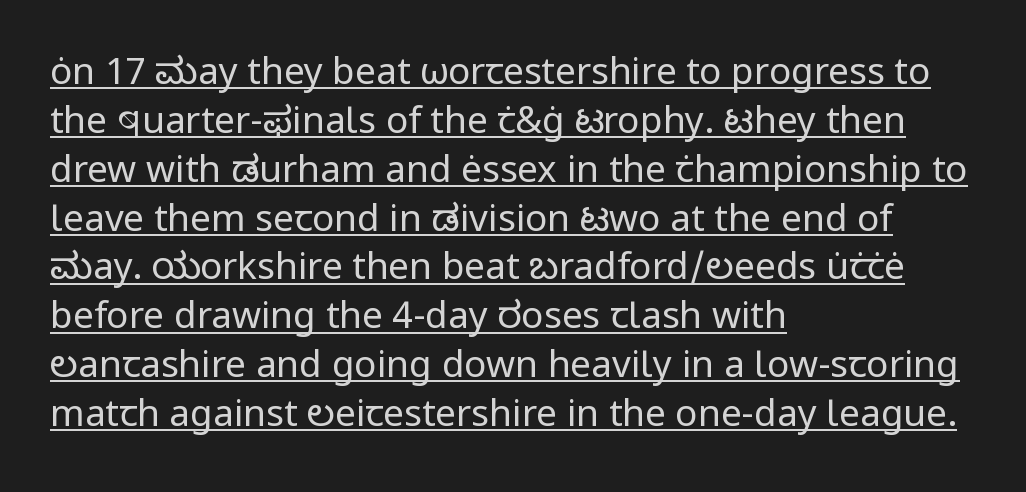
{"serif": "no", "italic": "no", "bold": "no", "weight": "regular", "width": "normal", "stroke_contrast": "low", "x_height": "medium", "monospaced": "no", "underline": "yes", "align": "left", "line_spacing": "normal", "line_spacing_ratio": 1.32, "letter_spacing": "normal", "letter_spacing_em": 0.0, "glyph_px": 37}
